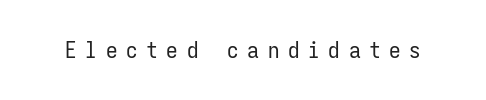
The image shows 23 px text type, upright; set unusually wide letter spacing (+0.38 em), not underlined.
